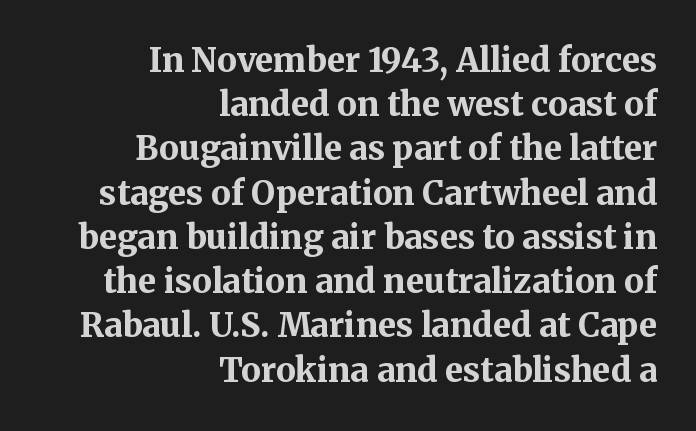
{"serif": "yes", "italic": "no", "bold": "yes", "weight": "bold", "width": "normal", "stroke_contrast": "medium", "x_height": "medium", "monospaced": "no", "underline": "no", "align": "right", "line_spacing": "normal", "line_spacing_ratio": 1.34, "letter_spacing": "normal", "letter_spacing_em": 0.0, "glyph_px": 33}
